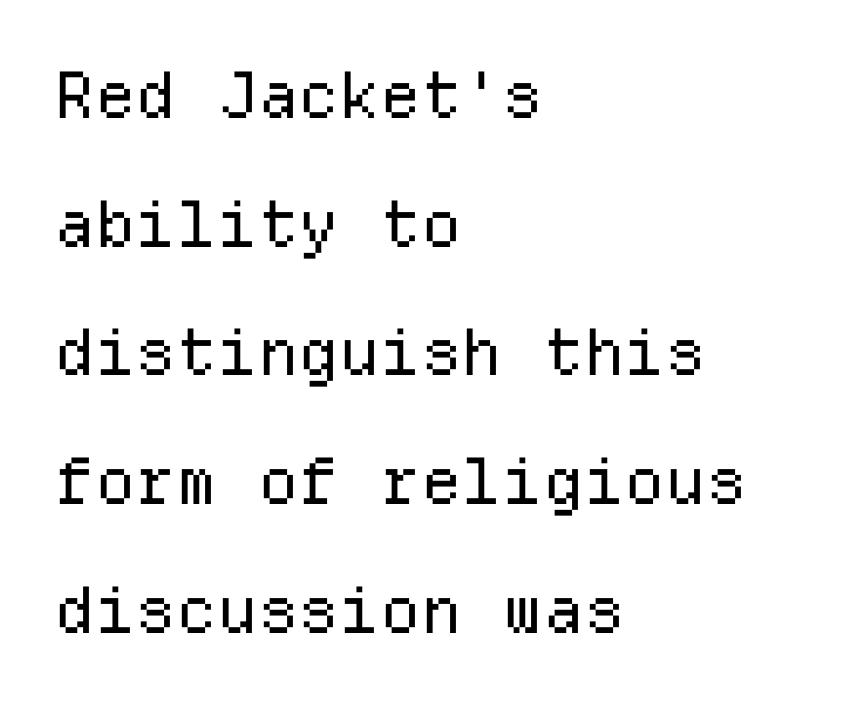
{"serif": "no", "italic": "no", "bold": "no", "weight": "regular", "width": "normal", "stroke_contrast": "low", "x_height": "medium", "monospaced": "yes", "underline": "no", "align": "left", "line_spacing": "loose", "line_spacing_ratio": 2.01, "letter_spacing": "normal", "letter_spacing_em": 0.0, "glyph_px": 64}
